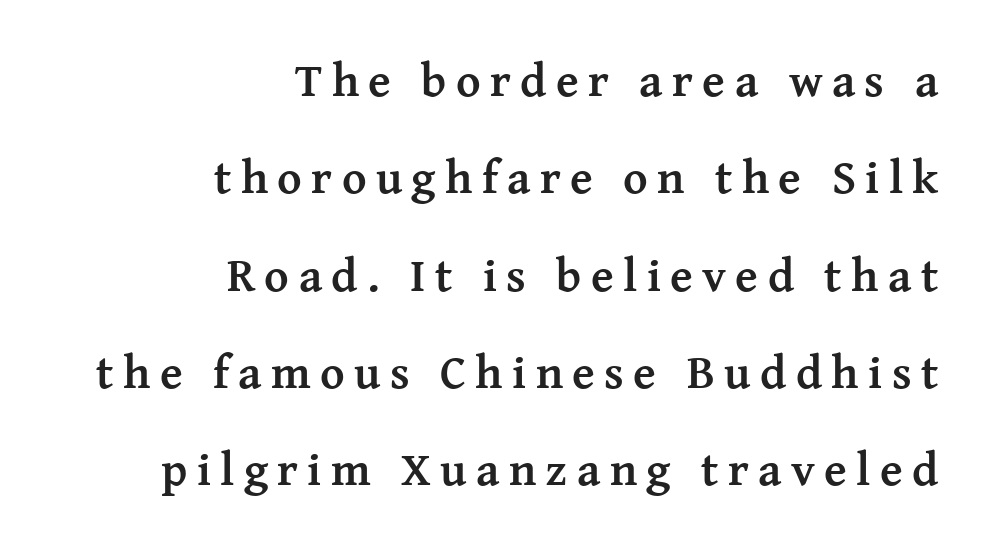
The image shows 47 px semibold serif type, upright; set right-aligned, loose line spacing (2.07x), unusually wide letter spacing (+0.2 em), not underlined; medium stroke contrast and a medium x-height.
